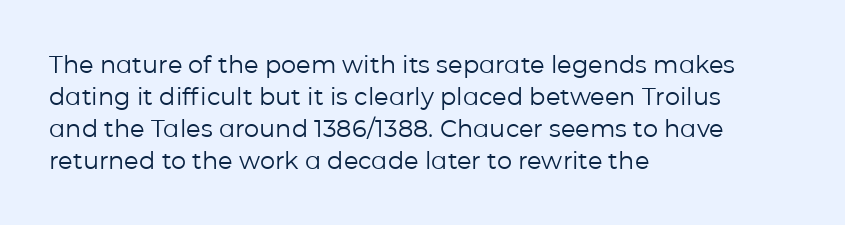
Q: Is the text bold? A: No.
Q: Is the text italic (slanted)? A: No, it is upright.
Q: Is the text underlined? A: No.
Q: How is the paragraph aligned? A: Left-aligned.
Q: Is the spacing between letters normal or unusually wide? A: Normal.
Q: Is the spacing between lines tight, normal or loose? A: Normal.
